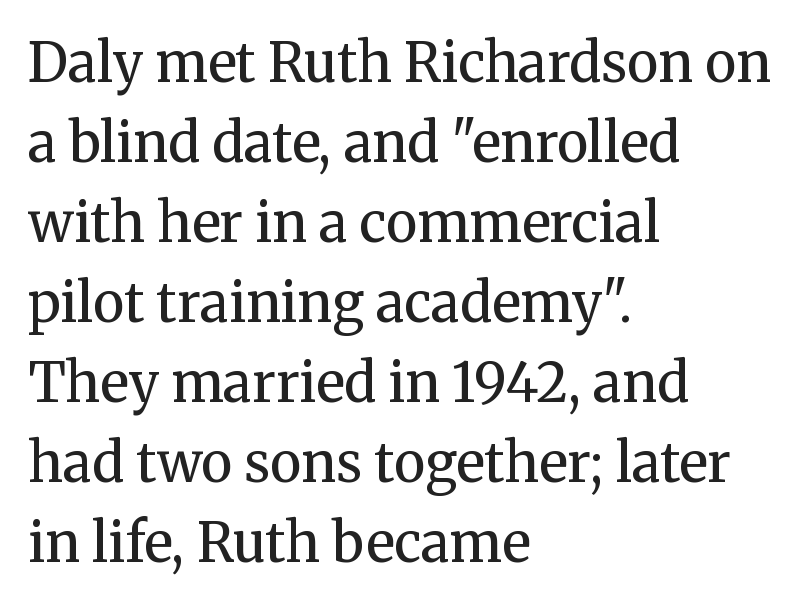
Q: Is the text bold? A: No.
Q: Is the text italic (slanted)? A: No, it is upright.
Q: Is the typeface a serif or a sans-serif typeface? A: Serif.
Q: Is the text underlined? A: No.
Q: How is the paragraph aligned? A: Left-aligned.
Q: Is the spacing between letters normal or unusually wide? A: Normal.
Q: Is the spacing between lines tight, normal or loose? A: Normal.
Q: Width (condensed, normal, or wide)? A: Normal.
Q: Stroke contrast? A: Medium.
Q: x-height? A: Medium.
Q: Monospaced? A: No.
